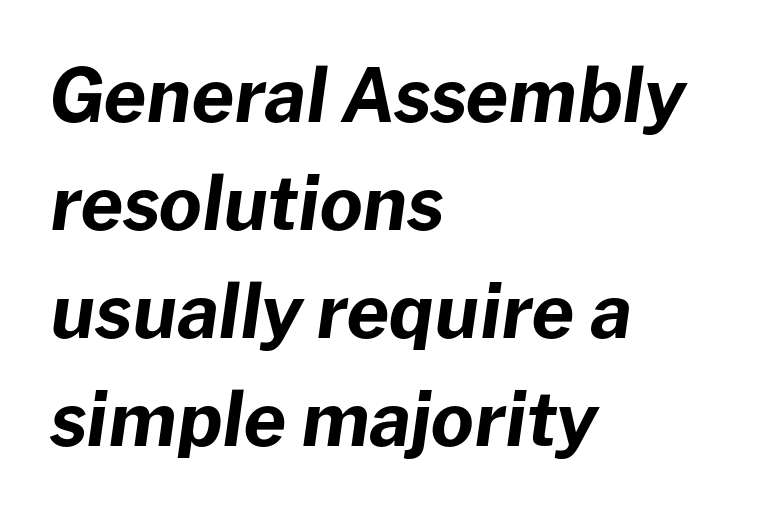
{"italic": "yes", "lean": "right", "slant_degrees": 8, "bold": "yes", "weight": "bold", "width": "normal", "stroke_contrast": "low", "x_height": "medium", "monospaced": "no", "underline": "no", "align": "left", "line_spacing": "normal", "line_spacing_ratio": 1.46, "letter_spacing": "normal", "letter_spacing_em": 0.0, "glyph_px": 74}
